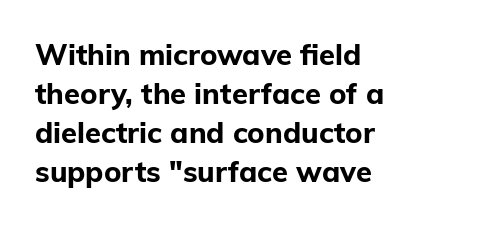
The designer left line spacing at the default. Letters rest on an invisible, unmarked baseline. The compositor pushed each line to the left boundary. The type sits square on the baseline with zero lean. No feet cap the strokes, marking this as sans-serif type.
